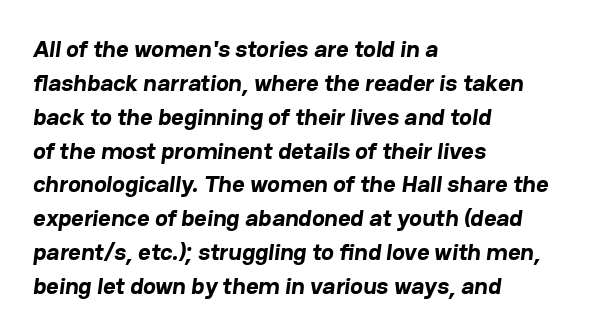
Q: Is the text bold? A: Yes.
Q: Is the text underlined? A: No.
Q: How is the paragraph aligned? A: Left-aligned.
Q: Is the spacing between letters normal or unusually wide? A: Normal.
Q: Is the spacing between lines tight, normal or loose? A: Normal.
